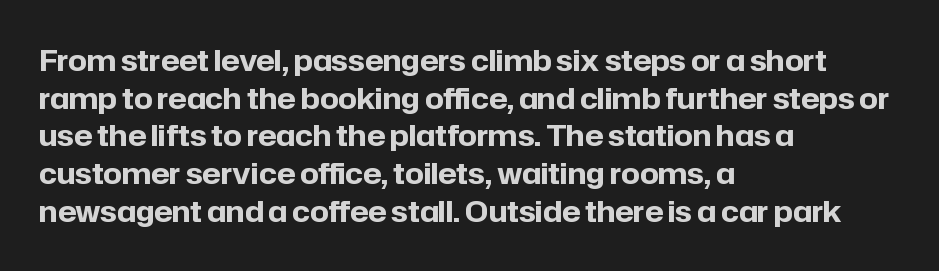
A typesetter would call this proportional, since set widths differ per character. Here the glyphs are tracked normally, forming tight word shapes. Pretty heavy lettering here — definitely bold. Each row of text sits above clean, open space. Nope, no serifs anywhere on these letters.
